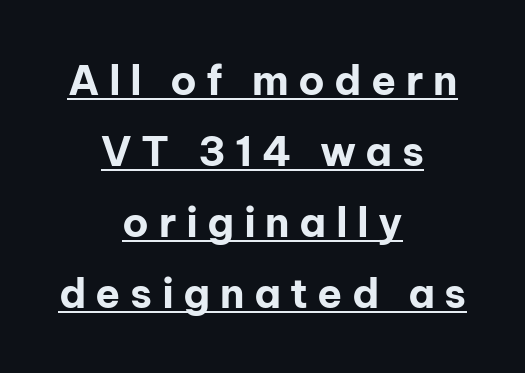
The rendering uses natural spacing where letterforms have individual widths. Someone cranked the tracking dial way up on this one. The rendering positions every line midway between the sides. The strokes are fattened all the way to bold. The string is rendered with underlining switched on.
